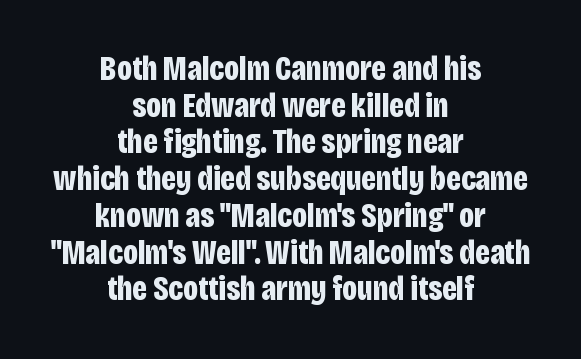
{"serif": "no", "italic": "no", "bold": "yes", "weight": "bold", "width": "condensed", "stroke_contrast": "low", "x_height": "large", "monospaced": "no", "underline": "no", "align": "center", "line_spacing": "tight", "line_spacing_ratio": 1.08, "letter_spacing": "normal", "letter_spacing_em": 0.0, "glyph_px": 34}
